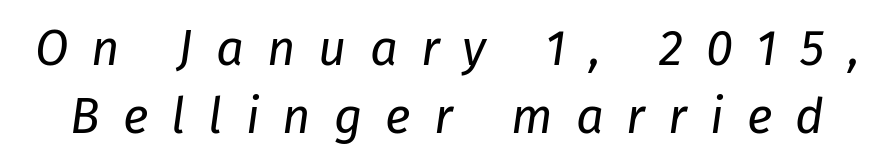
{"italic": "yes", "lean": "right", "slant_degrees": 8, "bold": "no", "weight": "regular", "width": "normal", "stroke_contrast": "low", "x_height": "medium", "monospaced": "no", "underline": "no", "line_spacing": "normal", "line_spacing_ratio": 1.39, "letter_spacing": "wide", "letter_spacing_em": 0.47, "glyph_px": 49}
